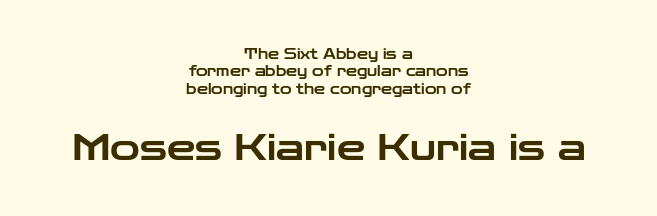
{"serif": "no", "italic": "no", "width": "wide", "stroke_contrast": "low", "x_height": "medium", "monospaced": "no", "underline": "no", "align": "center", "line_spacing": "normal", "line_spacing_ratio": 1.25, "letter_spacing": "normal", "letter_spacing_em": 0.0, "larger_block": "second", "size_ratio": 2.57, "glyph_px": 36}
